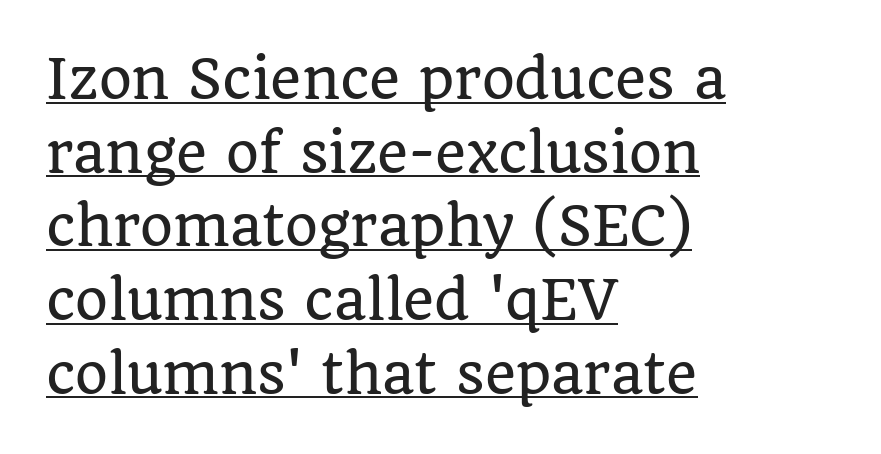
Q: Is the text italic (slanted)? A: No, it is upright.
Q: Is the typeface a serif or a sans-serif typeface? A: Serif.
Q: Is the text underlined? A: Yes.
Q: How is the paragraph aligned? A: Left-aligned.
Q: Is the spacing between letters normal or unusually wide? A: Normal.
Q: Is the spacing between lines tight, normal or loose? A: Normal.
Q: Width (condensed, normal, or wide)? A: Normal.
Q: Stroke contrast? A: Low.
Q: x-height? A: Large.
Q: Monospaced? A: No.
